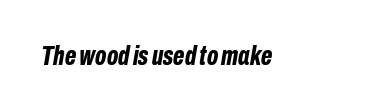
{"italic": "yes", "lean": "right", "slant_degrees": 10, "bold": "yes", "underline": "no", "letter_spacing": "normal", "letter_spacing_em": 0.0, "glyph_px": 27}
